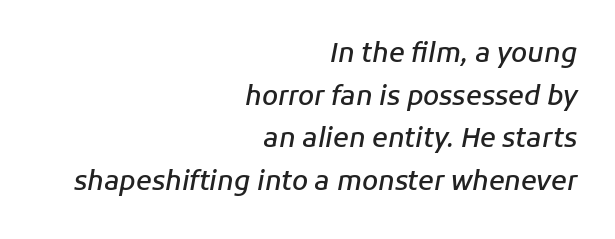
The image shows 26 px text type, italic (leaning right); set right-aligned, normal line spacing (1.64x), normal letter spacing, not underlined.
